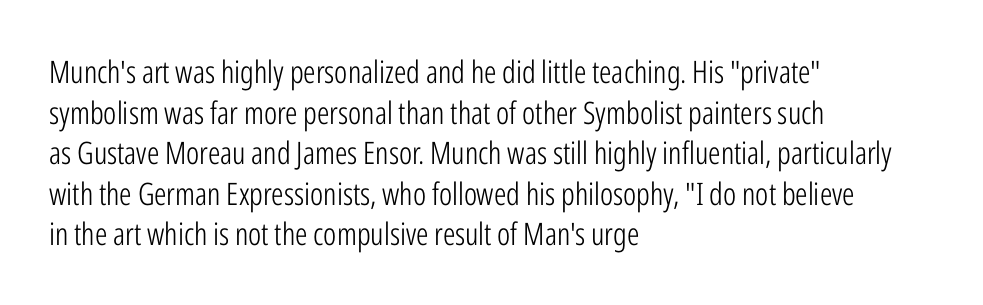
Q: Is the text bold? A: No.
Q: Is the text italic (slanted)? A: No, it is upright.
Q: Is the typeface a serif or a sans-serif typeface? A: Sans-serif.
Q: Is the text underlined? A: No.
Q: How is the paragraph aligned? A: Left-aligned.
Q: Is the spacing between letters normal or unusually wide? A: Normal.
Q: Is the spacing between lines tight, normal or loose? A: Normal.
Q: Width (condensed, normal, or wide)? A: Condensed.
Q: Stroke contrast? A: Low.
Q: x-height? A: Medium.
Q: Monospaced? A: No.
